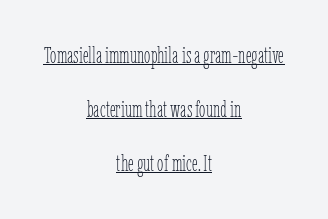
Decoration check: the copy is underlined. Is this a heavy cut? Hardly; it is regular or lighter. One-word summary of the alignment: center. Notice the wide empty band between every row — that's loose leading. The type sits square on the baseline with zero lean. The letters sit at their default tracking, neither squeezed nor spread.
